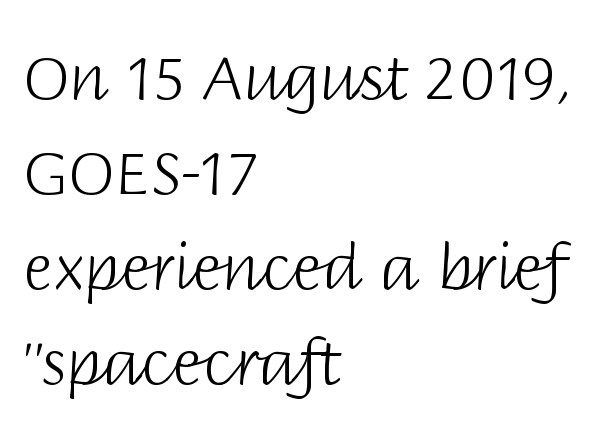
The image shows 63 px light sans-serif type, upright; set left-aligned, normal line spacing (1.51x), normal letter spacing, not underlined; low stroke contrast and a large x-height.
